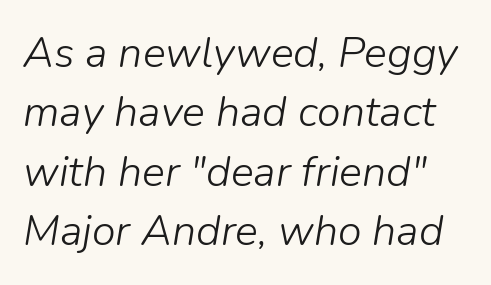
The image shows 43 px light type, italic (leaning right); set normal line spacing (1.38x), normal letter spacing, not underlined; low stroke contrast and a medium x-height.
